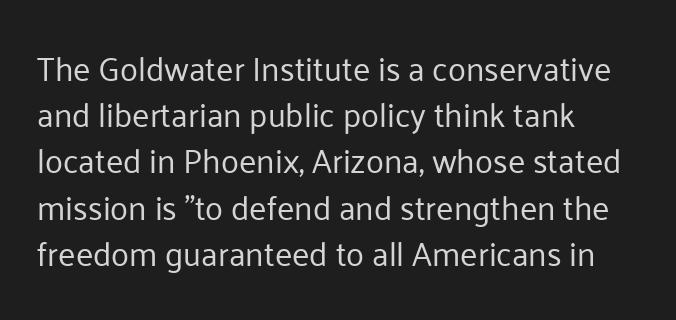
The image shows 33 px regular-weight sans-serif type, upright; set left-aligned, normal line spacing (1.4x), normal letter spacing, not underlined; low stroke contrast and a medium x-height.
